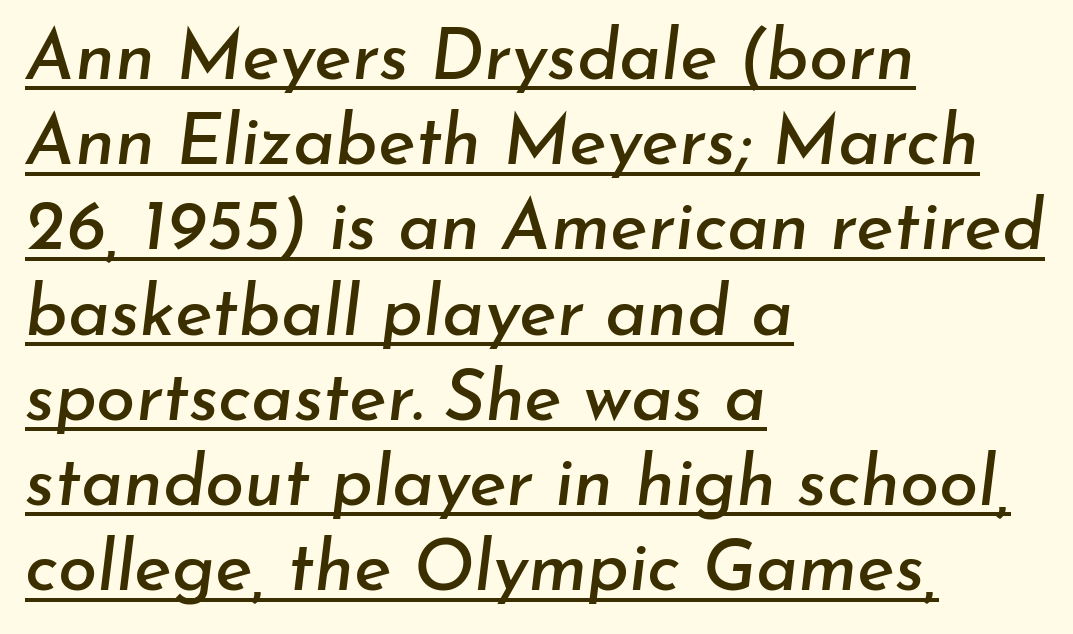
A typesetter would call this zero additional tracking. There's an unmistakable incline to the writing here. These lines are rendered in a variable-pitch font. This rendering uses left alignment, leaving the right contour irregular. Each line of the rendering has a horizontal stroke beneath the glyphs.
